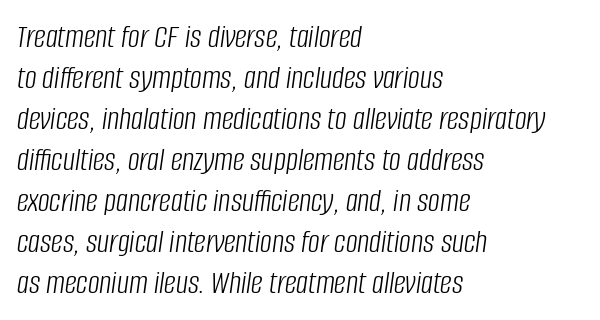
The image shows 33 px light, condensed type, italic (leaning right); set left-aligned, line spacing 1.24x, normal letter spacing, not underlined; low stroke contrast and a large x-height.
